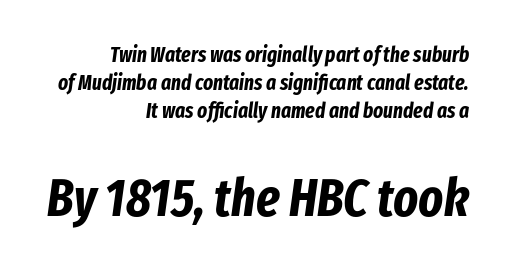
The compositor pushed each line to the right boundary. The following chunk of copy outweighs the initial chunk in type size. What stands out about the letter spacing? Nothing — it is the standard amount. Is there much room between lines? A standard amount, neither cramped nor airy. A clean baseline with only descenders dipping below it.
